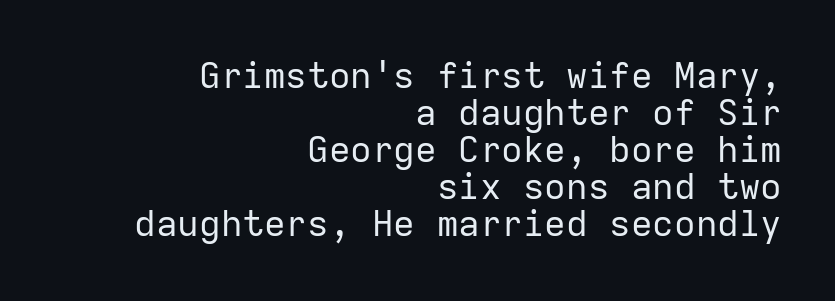
Looks like terminal output: every glyph gets an equal slot. One-word summary of the alignment: right. The font sits on the lighter half of the weight spectrum, regular included. The space directly below the letters is spotless. No extra tracking has been applied to these lines. One glance says dense: line gaps are narrower than usual.
